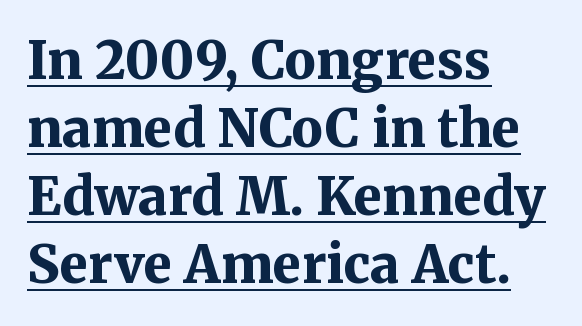
Q: Is the text bold? A: Yes.
Q: Is the text italic (slanted)? A: No, it is upright.
Q: Is the typeface a serif or a sans-serif typeface? A: Serif.
Q: Is the text underlined? A: Yes.
Q: How is the paragraph aligned? A: Left-aligned.
Q: Is the spacing between letters normal or unusually wide? A: Normal.
Q: Is the spacing between lines tight, normal or loose? A: Normal.
Q: Width (condensed, normal, or wide)? A: Normal.
Q: Stroke contrast? A: Medium.
Q: x-height? A: Medium.
Q: Monospaced? A: No.
